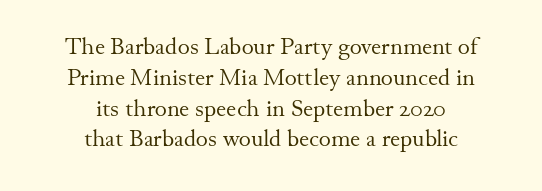
{"italic": "no", "bold": "no", "underline": "no", "align": "center", "line_spacing": "normal", "line_spacing_ratio": 1.34, "letter_spacing": "normal", "letter_spacing_em": 0.0, "glyph_px": 23}
